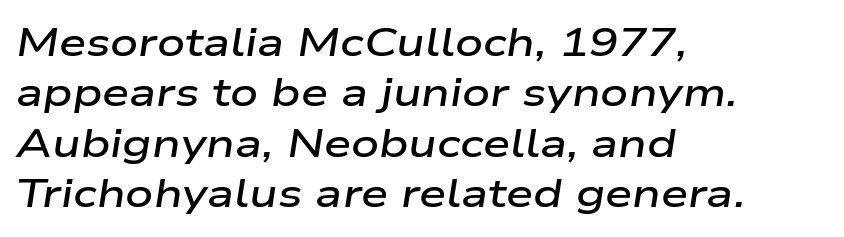
{"italic": "yes", "lean": "right", "slant_degrees": 9, "bold": "semi", "weight": "semibold", "width": "wide", "stroke_contrast": "low", "x_height": "medium", "monospaced": "no", "underline": "no", "align": "left", "line_spacing": "normal", "line_spacing_ratio": 1.29, "letter_spacing": "normal", "letter_spacing_em": 0.0, "glyph_px": 39}
